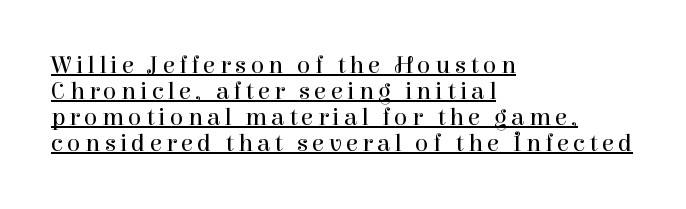
The image shows 25 px text type, upright; set left-aligned, tight line spacing (1.04x), underlined.
